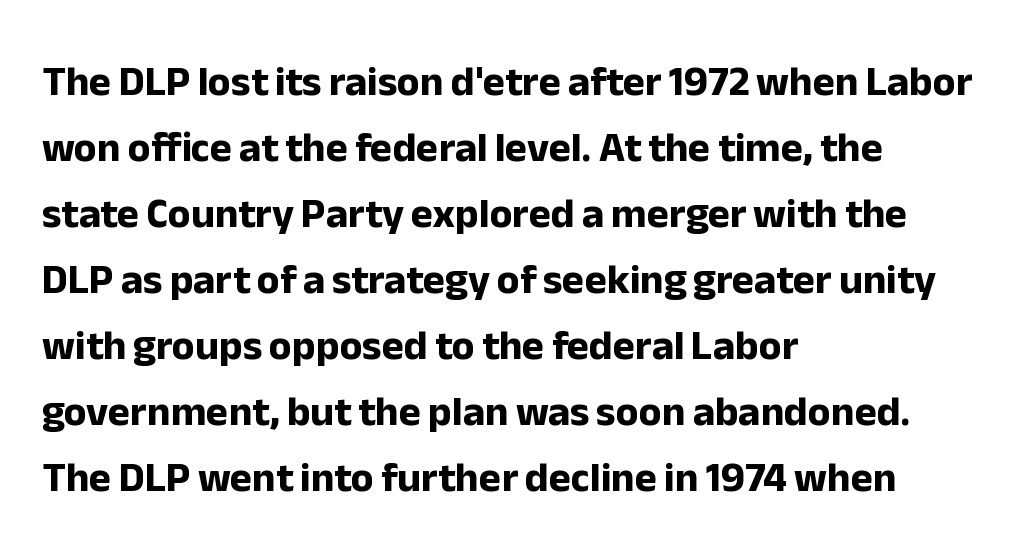
The glyphs are unaccompanied by any horizontal stroke below them. Look at the bottom of the vertical strokes: they stop flat, with no serifs. Italic? Not at all — the glyphs are vertical. How are the letters spaced? Ordinarily, with no added tracking. These words are printed bold, with thick strokes throughout.
